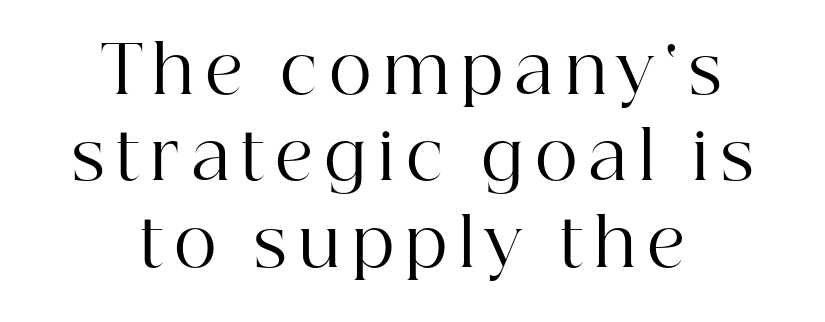
Proportional: the letters do not fall into vertical columns. Examine the stroke ends and you'll spot serifs. Is the stroke heavy? The answer is a plain regular-or-lighter. This sample keeps an unexceptional amount of space between lines.
